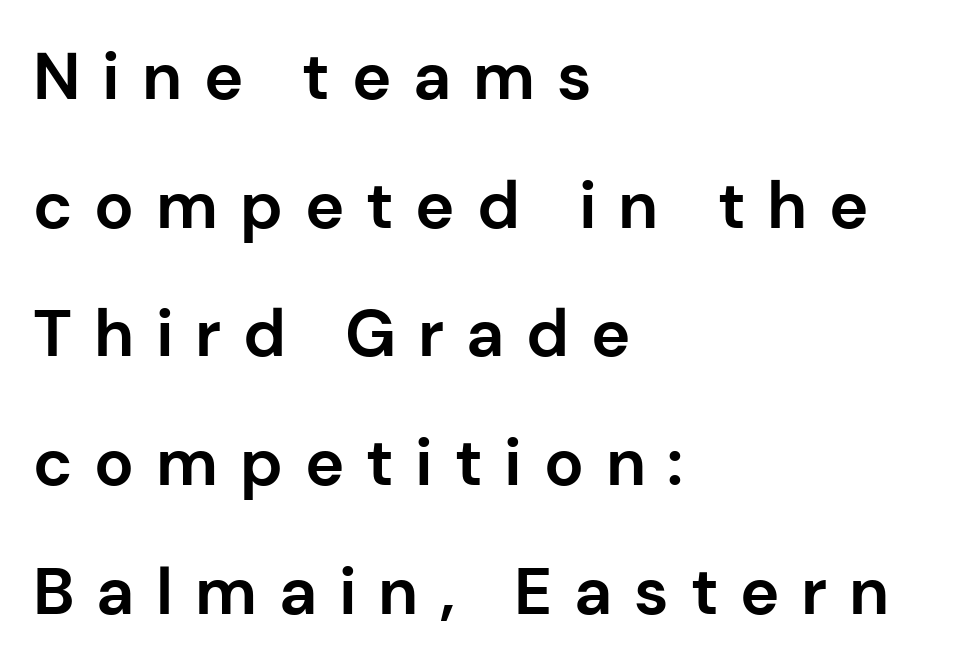
You'd pick this weight for a headline — it's a proper bold. The words here are not underlined. A great deal of white space separates one row of letters from the next. Examine the stroke ends and you'll find no serifs. Quick note: not italic, upright.
